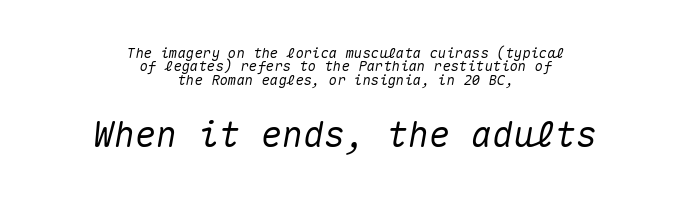
Q: Is the text italic (slanted)? A: Yes, it leans right by about 10 degrees.
Q: Is the text underlined? A: No.
Q: How is the paragraph aligned? A: Centered.
Q: Is the spacing between letters normal or unusually wide? A: Normal.
Q: Is the spacing between lines tight, normal or loose? A: Tight.
Q: Which block of text is set in a larger size, the first (top) or the second (bottom)? A: The second (bottom) one.
Q: Width (condensed, normal, or wide)? A: Normal.
Q: Stroke contrast? A: Medium.
Q: x-height? A: Medium.
Q: Monospaced? A: Yes.
